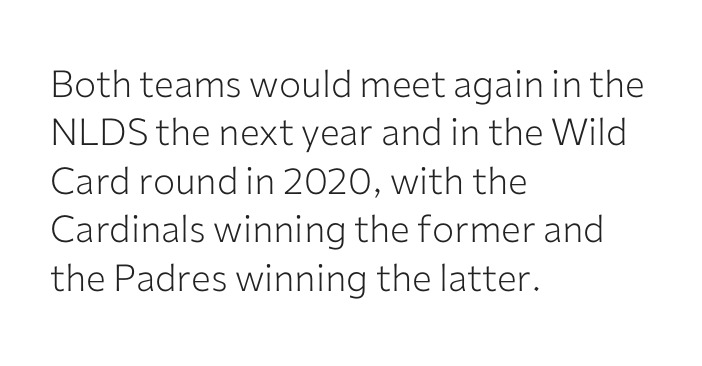
{"serif": "no", "italic": "no", "bold": "no", "weight": "light", "width": "normal", "stroke_contrast": "low", "x_height": "medium", "monospaced": "no", "underline": "no", "align": "left", "line_spacing": "normal", "line_spacing_ratio": 1.31, "letter_spacing": "normal", "letter_spacing_em": 0.0, "glyph_px": 37}
